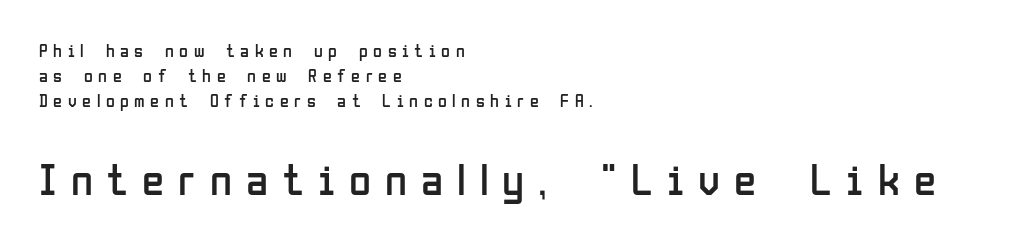
Q: Is the text bold? A: No.
Q: Is the text italic (slanted)? A: No, it is upright.
Q: Is the typeface a serif or a sans-serif typeface? A: Sans-serif.
Q: Is the text underlined? A: No.
Q: How is the paragraph aligned? A: Left-aligned.
Q: Is the spacing between letters normal or unusually wide? A: Unusually wide.
Q: Is the spacing between lines tight, normal or loose? A: Normal.
Q: Which block of text is set in a larger size, the first (top) or the second (bottom)? A: The second (bottom) one.
Q: Width (condensed, normal, or wide)? A: Condensed.
Q: Stroke contrast? A: Low.
Q: x-height? A: Medium.
Q: Monospaced? A: No.
